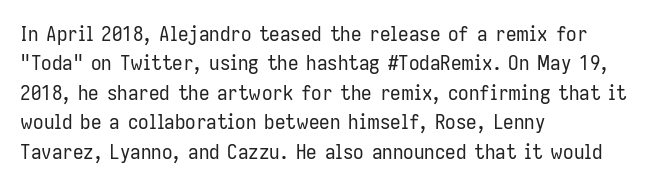
Q: Is the text bold? A: No.
Q: Is the text italic (slanted)? A: No, it is upright.
Q: Is the text underlined? A: No.
Q: How is the paragraph aligned? A: Left-aligned.
Q: Is the spacing between letters normal or unusually wide? A: Normal.
Q: Is the spacing between lines tight, normal or loose? A: Normal.
